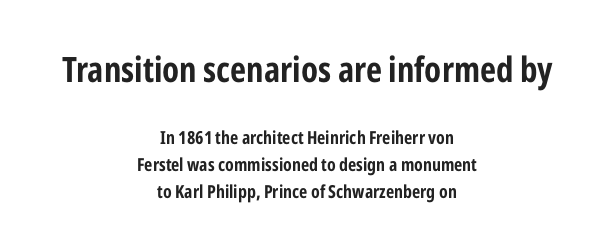
The image shows 35 px condensed sans-serif type, upright; set centered, normal line spacing (1.5x), normal letter spacing, not underlined; the first (top) block is 1.94x larger; low stroke contrast and a medium x-height.
